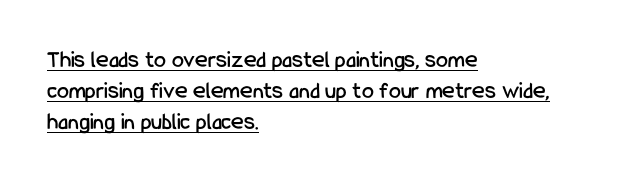
Q: Is the text italic (slanted)? A: No, it is upright.
Q: Is the text underlined? A: Yes.
Q: How is the paragraph aligned? A: Left-aligned.
Q: Is the spacing between letters normal or unusually wide? A: Normal.
Q: Is the spacing between lines tight, normal or loose? A: Normal.
